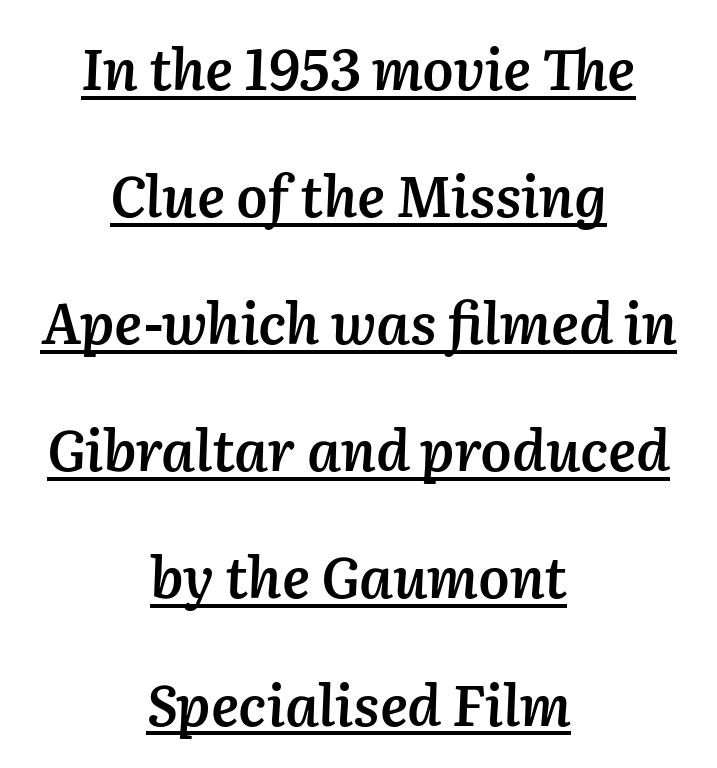
Q: Is the text bold? A: Semi-bold.
Q: Is the text italic (slanted)? A: Yes, it leans right by about 2 degrees.
Q: Is the text underlined? A: Yes.
Q: How is the paragraph aligned? A: Centered.
Q: Is the spacing between letters normal or unusually wide? A: Normal.
Q: Is the spacing between lines tight, normal or loose? A: Loose.
Q: Width (condensed, normal, or wide)? A: Normal.
Q: Stroke contrast? A: Medium.
Q: x-height? A: Medium.
Q: Monospaced? A: No.
